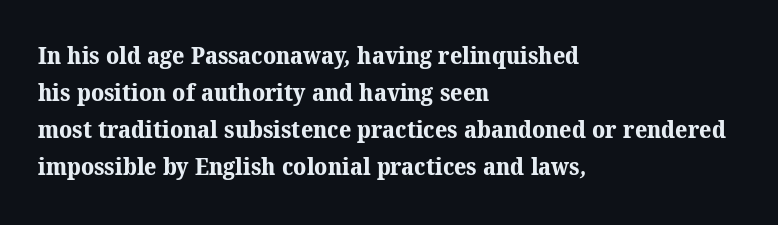
Caption: bold face, heavy strokes. The space between consecutive lines is moderate. A student would call this left alignment; a typographer would say flush left, rag right. Just letters on the line, the space beneath them empty.
